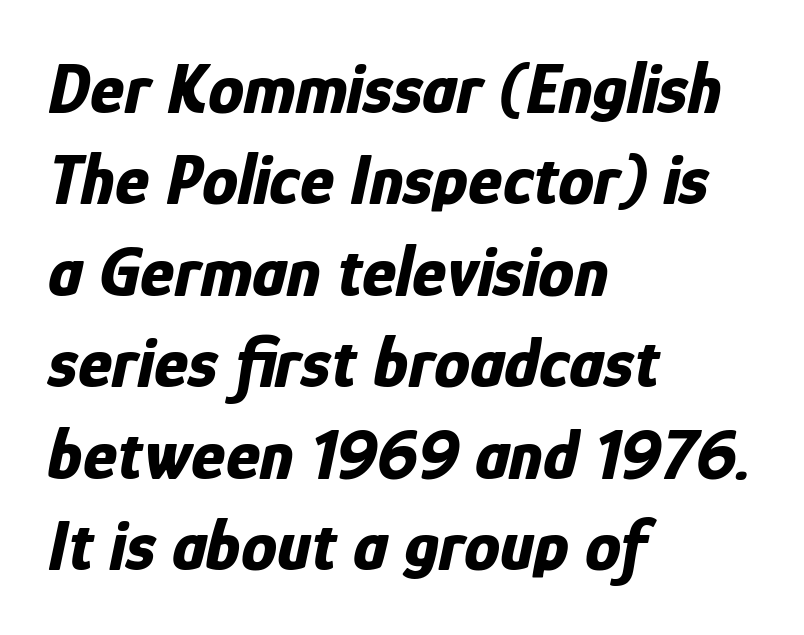
{"italic": "yes", "lean": "right", "slant_degrees": 12, "bold": "yes", "weight": "bold", "width": "condensed", "stroke_contrast": "low", "x_height": "medium", "monospaced": "no", "underline": "no", "align": "left", "line_spacing": "normal", "line_spacing_ratio": 1.27, "letter_spacing": "normal", "letter_spacing_em": 0.0, "glyph_px": 72}
